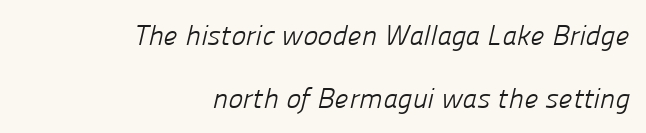
The compositor pushed each line to the right boundary. The baseline area is clear. Grotesque or geometric, the face here clearly has no serifs. Counters stay open thanks to moderate or lighter strokes.
